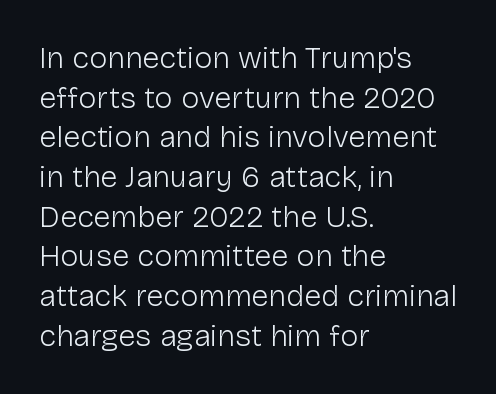
{"serif": "no", "italic": "no", "bold": "no", "weight": "light", "width": "normal", "stroke_contrast": "low", "x_height": "medium", "monospaced": "no", "underline": "no", "align": "left", "line_spacing": "normal", "line_spacing_ratio": 1.28, "letter_spacing": "normal", "letter_spacing_em": 0.0, "glyph_px": 31}
